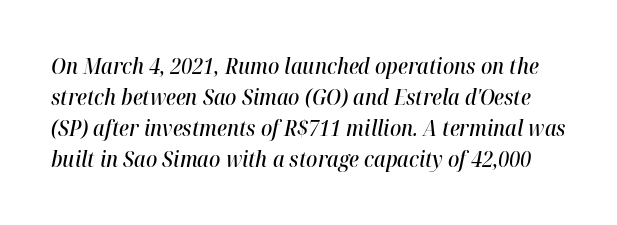
The image shows 21 px text type, italic (leaning right); set normal line spacing (1.47x), normal letter spacing, not underlined.
